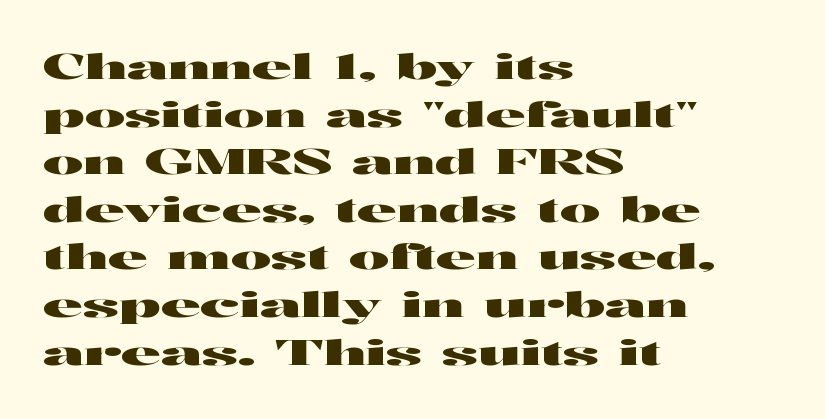
Q: Is the text italic (slanted)? A: No, it is upright.
Q: Is the typeface a serif or a sans-serif typeface? A: Sans-serif.
Q: Is the text underlined? A: No.
Q: How is the paragraph aligned? A: Left-aligned.
Q: Is the spacing between letters normal or unusually wide? A: Normal.
Q: Is the spacing between lines tight, normal or loose? A: Normal.
Q: Width (condensed, normal, or wide)? A: Wide.
Q: Stroke contrast? A: High.
Q: x-height? A: Medium.
Q: Monospaced? A: No.
